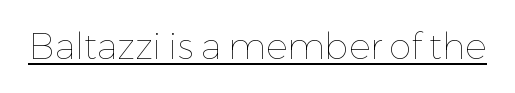
Inter-character spacing is left at the font's built-in metrics. Notice how the stems are strictly vertical — no italics here. The weight tops out at a normal text grade. This sample has the flowing, uneven cadence of proportional lettering.
